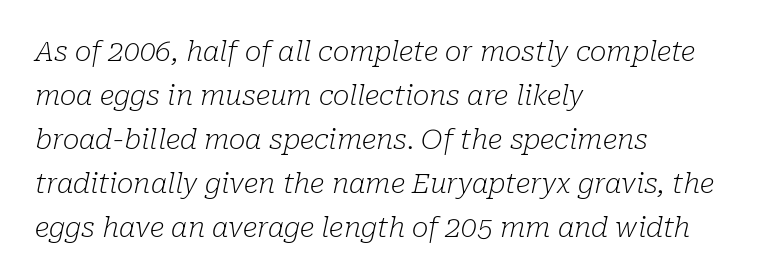
Observe the serifs anchoring each vertical stroke in this sample. Looking at the ascenders, they clearly lean. The passage shown is typed in a proportional face where columns would drift. The rendering keeps characters at their native spacing. Think standard paragraph weight, or any step lighter than that. The string is rendered with underlining switched off.
